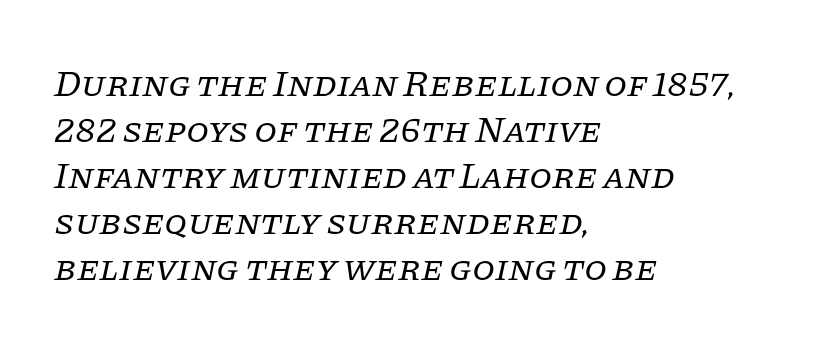
The image shows 37 px regular-weight serif type, italic (leaning right); set left-aligned, line spacing 1.24x, normal letter spacing, not underlined; low stroke contrast and a large x-height.
